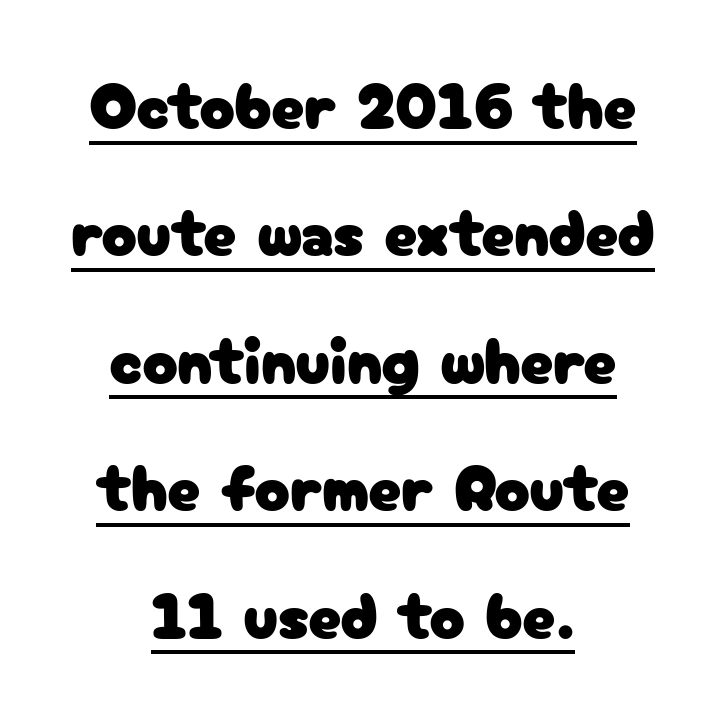
{"serif": "no", "italic": "no", "width": "normal", "stroke_contrast": "low", "x_height": "medium", "monospaced": "no", "underline": "yes", "align": "center", "line_spacing": "loose", "line_spacing_ratio": 1.93, "letter_spacing": "normal", "letter_spacing_em": 0.0, "glyph_px": 66}
